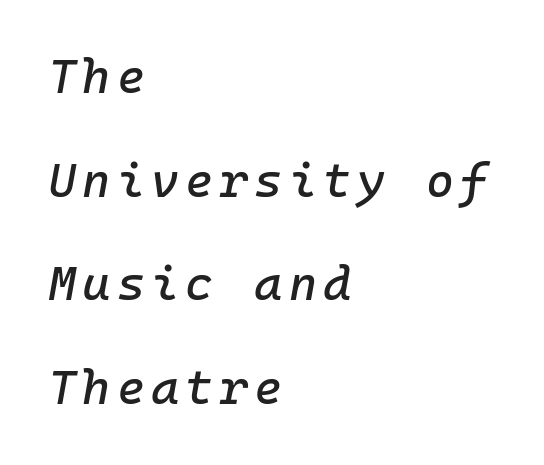
Q: Is the text italic (slanted)? A: Yes, it leans right by about 10 degrees.
Q: Is the text underlined? A: No.
Q: How is the paragraph aligned? A: Left-aligned.
Q: Is the spacing between lines tight, normal or loose? A: Loose.
Q: Width (condensed, normal, or wide)? A: Normal.
Q: Stroke contrast? A: Low.
Q: x-height? A: Medium.
Q: Monospaced? A: Yes.
